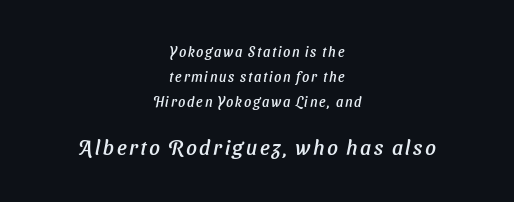
The image shows 21 px text type, italic (leaning right); set centered, line spacing 1.77x, not underlined; the second (bottom) block is 1.5x larger.
